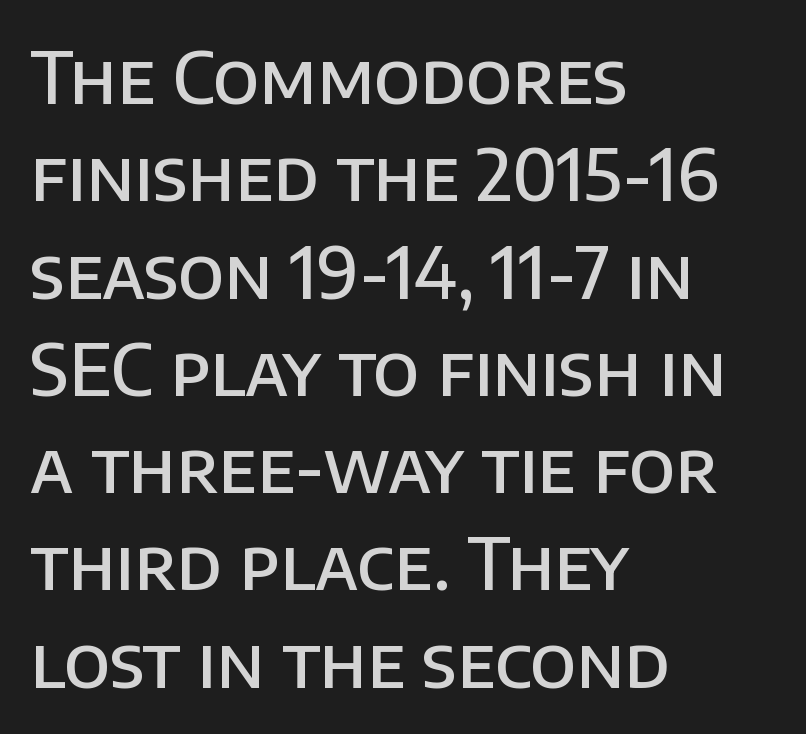
Students, observe: this is what conventionally led text looks like. The lettering holds an erect, upright posture throughout. The glyphs in this specimen are sans serif. The zone under the glyphs is completely vacant. The typesetter chose a ragged-right arrangement here.
